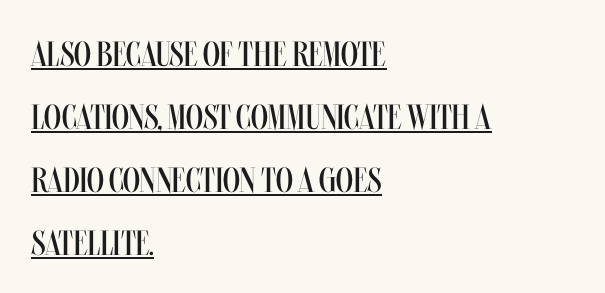
Tall strokes in this sample are plumb rather than angled. Honestly, the letter spacing is just normal — you wouldn't notice it. Letters have the restrained weight of plain body copy at most. Horizontal alignment here is leftward, the default for most running prose.
